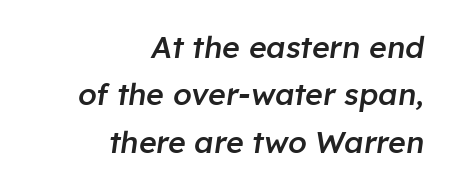
{"italic": "yes", "lean": "right", "slant_degrees": 8, "bold": "semi", "weight": "semibold", "width": "normal", "stroke_contrast": "low", "x_height": "medium", "monospaced": "no", "underline": "no", "align": "right", "line_spacing": "normal", "line_spacing_ratio": 1.58, "letter_spacing": "normal", "letter_spacing_em": 0.0, "glyph_px": 30}
